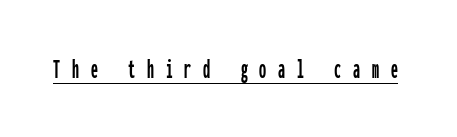
{"serif": "no", "italic": "no", "width": "condensed", "stroke_contrast": "low", "x_height": "medium", "monospaced": "yes", "underline": "yes", "letter_spacing": "wide", "letter_spacing_em": 0.42, "glyph_px": 28}
